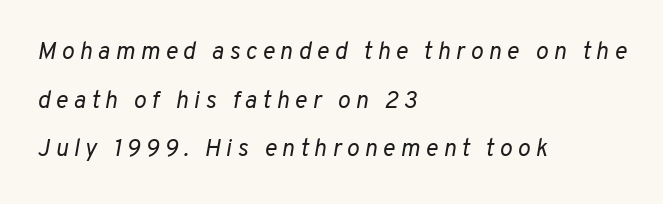
{"italic": "yes", "lean": "right", "slant_degrees": 10, "bold": "no", "underline": "no", "align": "left", "line_spacing": "loose", "line_spacing_ratio": 2.03, "letter_spacing": "wide", "letter_spacing_em": 0.22, "glyph_px": 24}
